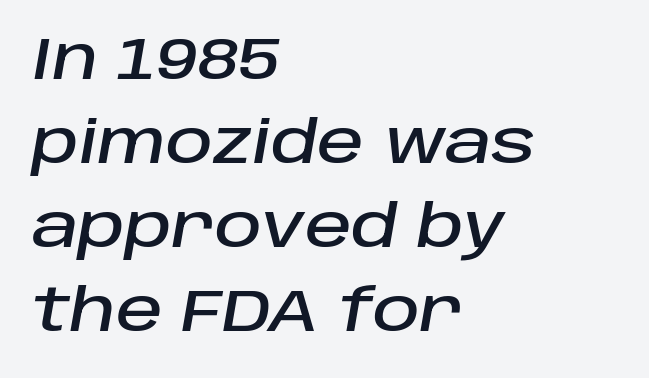
Emphasis-style slanted type is in use. Only glyphs here, with clear space below each row. Each word holds together tightly as a unit, with standard inter-letter gaps. Caption: multi-line text, flush left, ragged right.
